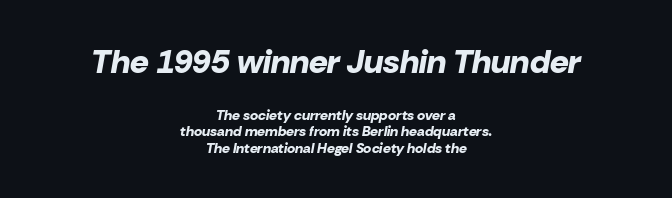
Q: Is the text bold? A: Yes.
Q: Is the text italic (slanted)? A: Yes, it leans right by about 10 degrees.
Q: Is the text underlined? A: No.
Q: How is the paragraph aligned? A: Centered.
Q: Is the spacing between letters normal or unusually wide? A: Normal.
Q: Which block of text is set in a larger size, the first (top) or the second (bottom)? A: The first (top) one.
Q: Width (condensed, normal, or wide)? A: Normal.
Q: Stroke contrast? A: Low.
Q: x-height? A: Medium.
Q: Monospaced? A: No.
